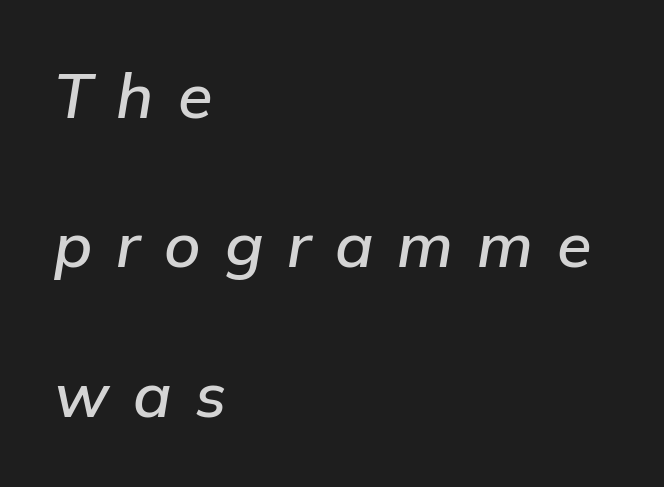
The image shows 63 px text type, italic (leaning right); set left-aligned, loose line spacing (2.37x), unusually wide letter spacing (+0.38 em), not underlined; low stroke contrast and a medium x-height.
